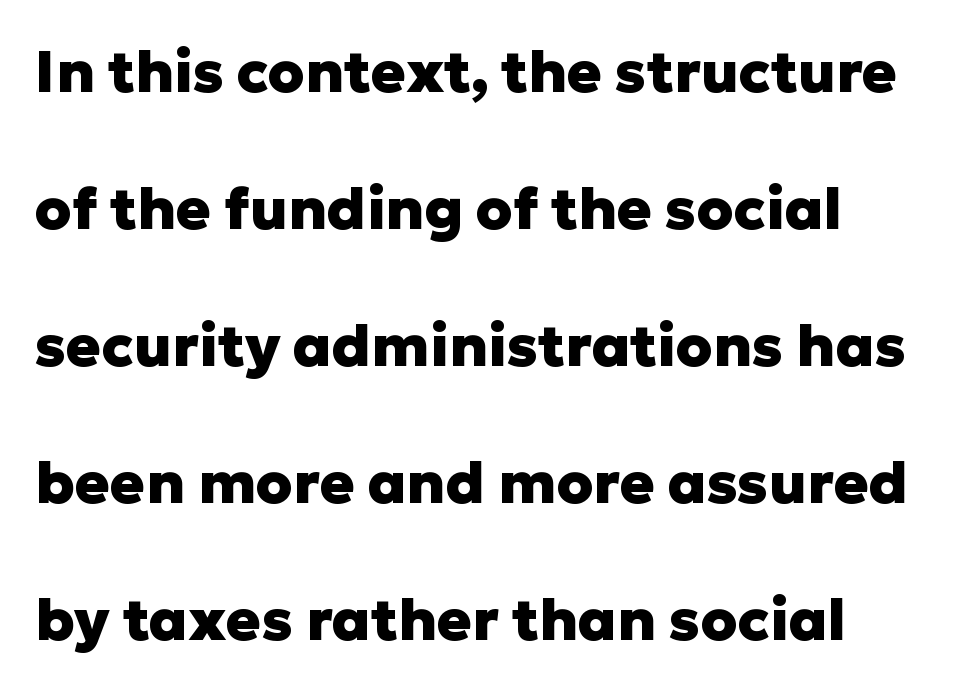
Q: Is the text bold? A: Yes.
Q: Is the text italic (slanted)? A: No, it is upright.
Q: Is the typeface a serif or a sans-serif typeface? A: Sans-serif.
Q: Is the text underlined? A: No.
Q: Is the spacing between letters normal or unusually wide? A: Normal.
Q: Is the spacing between lines tight, normal or loose? A: Loose.
Q: Width (condensed, normal, or wide)? A: Normal.
Q: Stroke contrast? A: Low.
Q: x-height? A: Medium.
Q: Monospaced? A: No.
